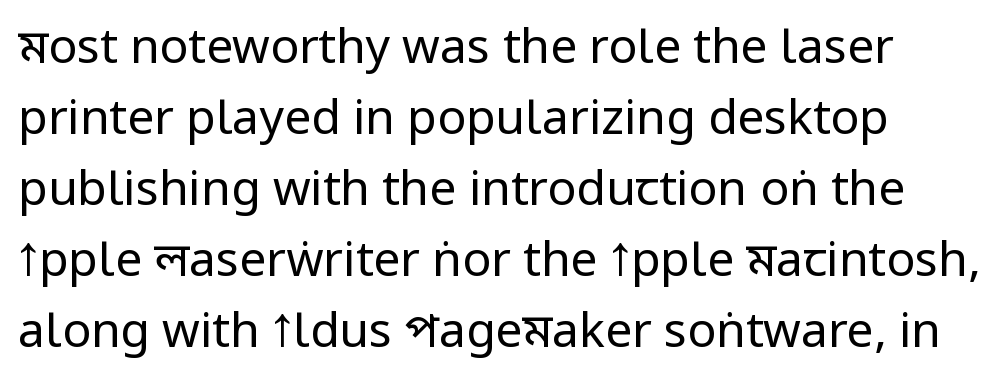
{"serif": "no", "italic": "no", "bold": "no", "weight": "regular", "width": "condensed", "stroke_contrast": "low", "x_height": "large", "monospaced": "no", "underline": "no", "line_spacing": "normal", "line_spacing_ratio": 1.48, "letter_spacing": "normal", "letter_spacing_em": 0.0, "glyph_px": 48}
